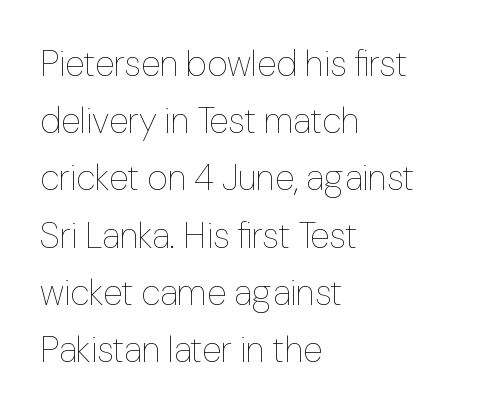
{"italic": "no", "bold": "no", "weight": "thin", "width": "normal", "stroke_contrast": "low", "x_height": "medium", "monospaced": "no", "underline": "no", "align": "left", "line_spacing": "normal", "line_spacing_ratio": 1.59, "letter_spacing": "normal", "letter_spacing_em": 0.0, "glyph_px": 36}
